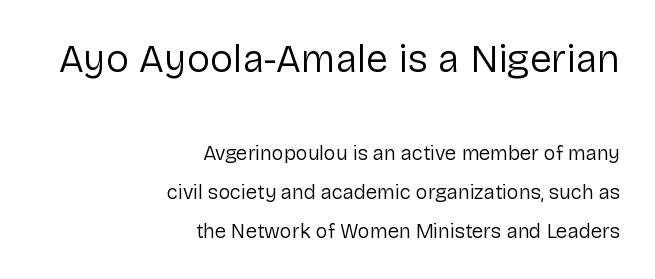
Vertical stems look standard width or narrower in stroke. Serifs: no, the terminals of the letterforms are clean. A student would notice the top passage is typeset larger than what follows. You could not count columns in this text — the font is proportionally spaced. Type without underlining.
